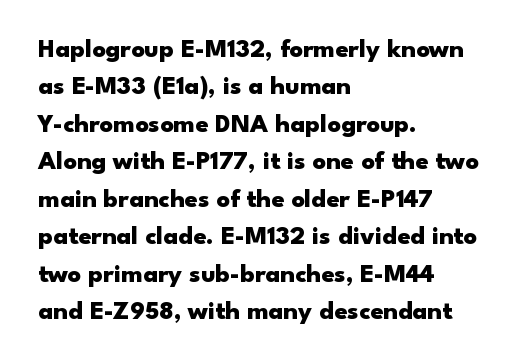
When letters stand straight like this, we call the style roman or upright. A clean baseline with only descenders dipping below it. Horizontally, the lines are justified to the leading edge only. Is there much room between lines? A standard amount, neither cramped nor airy.
